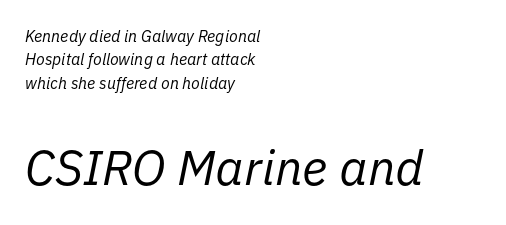
Glance below the letters and you will spot only blank space. Posture: slanted. The letters advance in unequal steps, a hallmark of proportional type. Bigger letters appear in the bottom chunk; the top chunk is reduced. The passage shown is not bold in any degree. One-word summary of the alignment: left.
